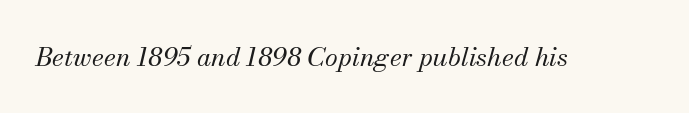
{"italic": "yes", "lean": "right", "slant_degrees": 13, "bold": "no", "underline": "no", "letter_spacing": "normal", "letter_spacing_em": 0.0, "glyph_px": 26}
